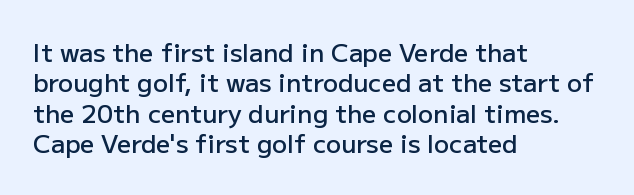
This is moderately heavy type, rendered in semibold. The lines are quadded left. The words here are not underlined. Look at the tracking — it's just the regular setting, nothing added. No italicization has been applied; the sample stays upright.
